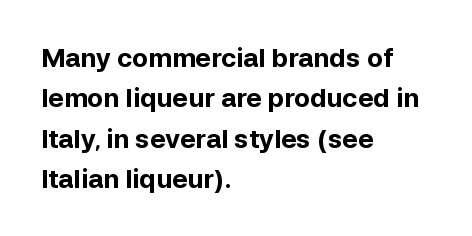
A classic flush-left, rag-right setting is used for this passage. Rows of type keep a routine distance in the vertical direction. Descenders are the only things crossing below the line. The strokes are fattened all the way to bold. Tracking value appears to be zero — textbook default spacing.
